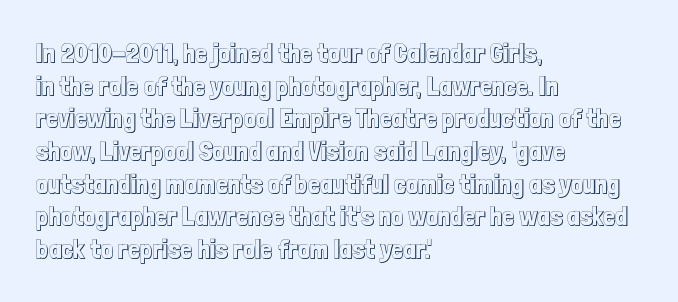
Q: Is the text italic (slanted)? A: No, it is upright.
Q: Is the text underlined? A: No.
Q: How is the paragraph aligned? A: Left-aligned.
Q: Is the spacing between letters normal or unusually wide? A: Normal.
